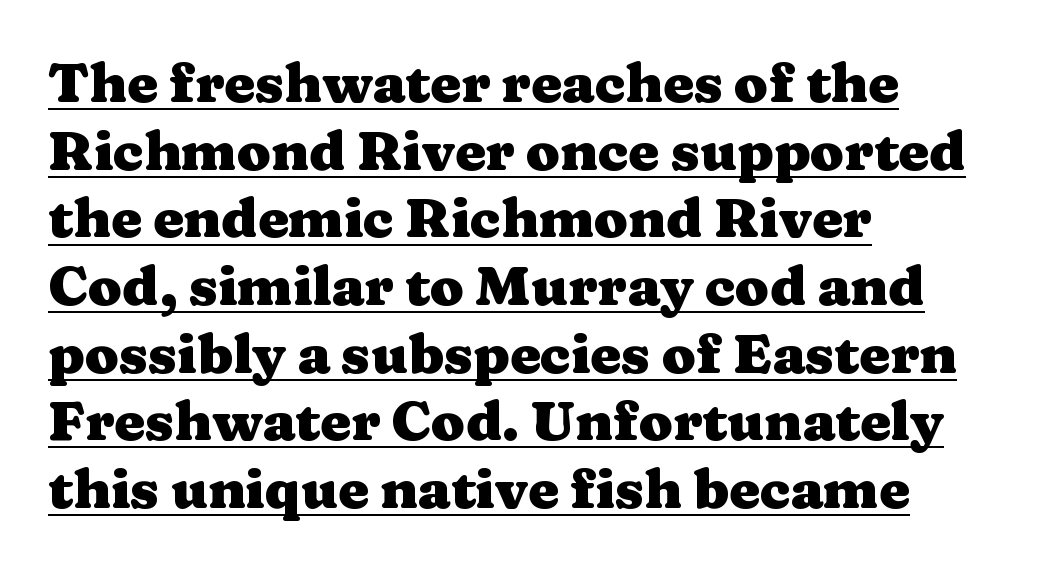
Visually the block forms a straight wall on the left and a jagged coastline on the right. The lettering holds an erect, upright posture throughout. Glance below the letters and you will spot a drawn line. The passage shown is typed in a proportional face where columns would drift. The type family on display is of the serif kind.
